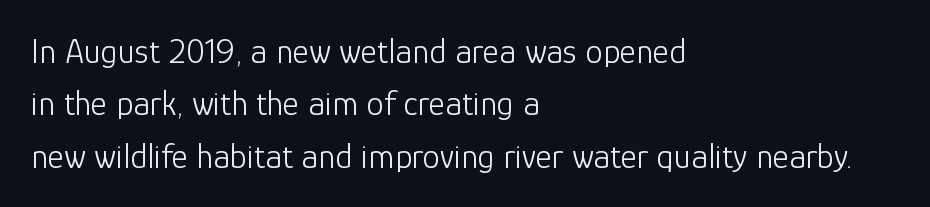
This reads as an unemphasized weight, regular at the heaviest. Do the letters lean? They stand straight. This rendering uses left alignment, leaving the right contour irregular. Caption: standard tracking, unaltered. The space between consecutive lines is moderate.
